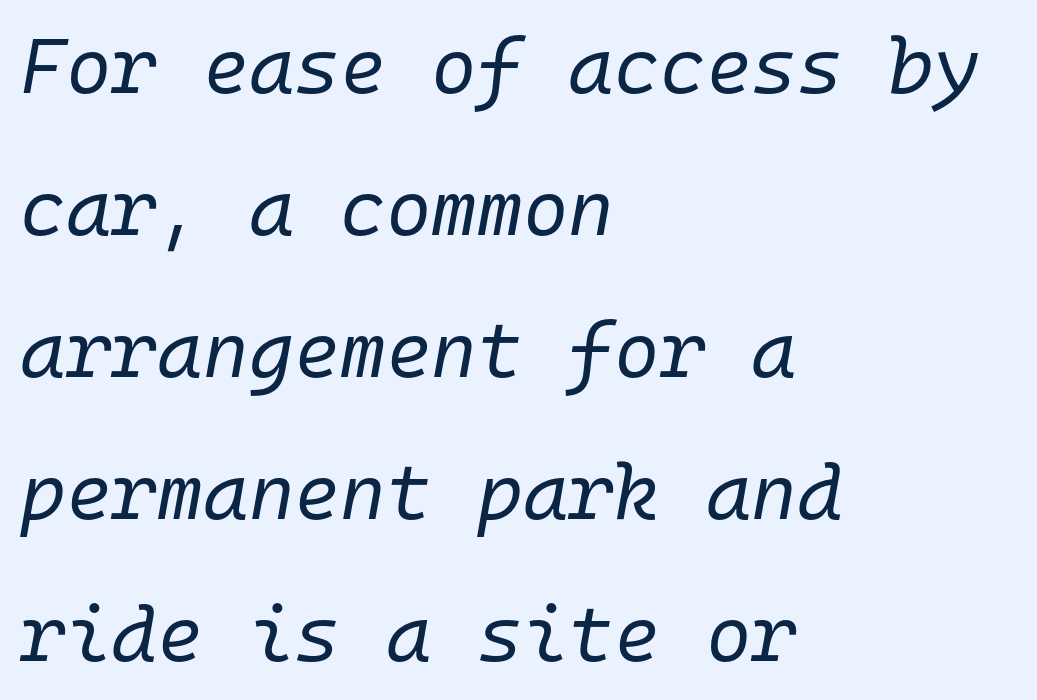
{"italic": "yes", "lean": "right", "slant_degrees": 10, "bold": "no", "weight": "regular", "width": "normal", "stroke_contrast": "low", "x_height": "medium", "monospaced": "yes", "underline": "no", "align": "left", "line_spacing_ratio": 1.82, "letter_spacing": "normal", "letter_spacing_em": 0.0, "glyph_px": 78}
